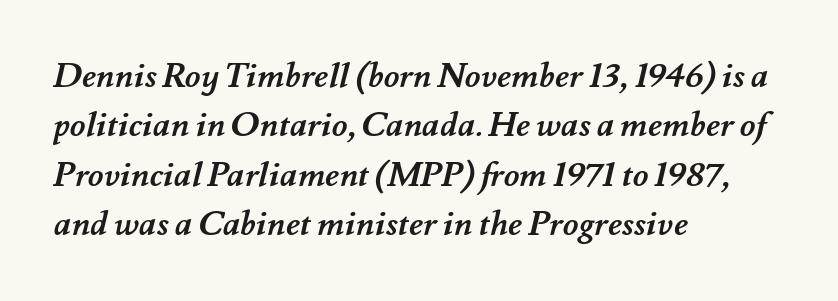
{"bold": "yes", "weight": "semibold", "width": "normal", "stroke_contrast": "medium", "x_height": "small", "monospaced": "no", "underline": "no", "align": "left", "line_spacing": "normal", "line_spacing_ratio": 1.45, "letter_spacing": "normal", "letter_spacing_em": 0.0, "glyph_px": 34}
